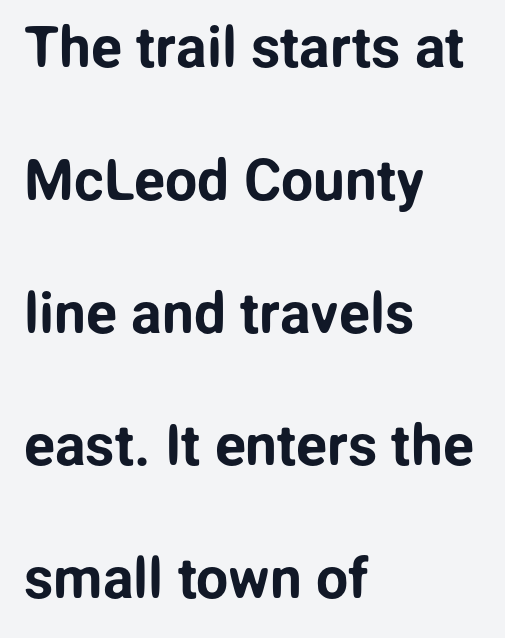
One glance says open: line gaps are wider than usual. Do the characters align in a grid? No, the font is proportional. Has an underline been added? It has not. This rendering uses left alignment, leaving the right contour irregular. Each letter's strokes conclude bluntly, with no projecting serifs.
